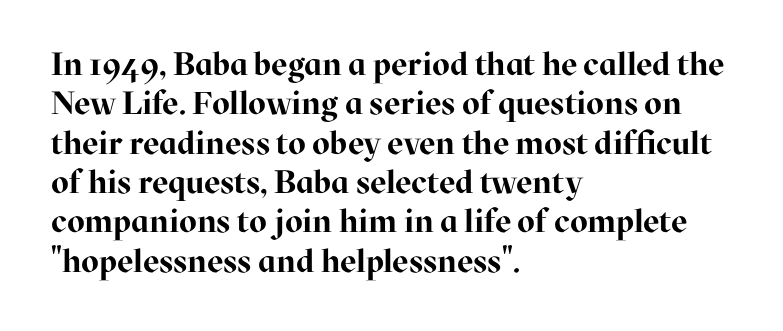
{"serif": "yes", "italic": "no", "bold": "yes", "weight": "bold", "width": "normal", "stroke_contrast": "high", "x_height": "medium", "monospaced": "no", "underline": "no", "align": "left", "line_spacing_ratio": 1.23, "letter_spacing": "normal", "letter_spacing_em": 0.0, "glyph_px": 32}
